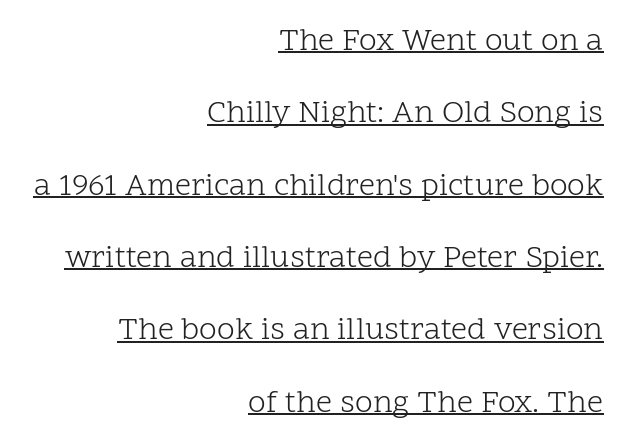
Q: Is the text bold? A: No.
Q: Is the text italic (slanted)? A: No, it is upright.
Q: Is the typeface a serif or a sans-serif typeface? A: Serif.
Q: Is the text underlined? A: Yes.
Q: How is the paragraph aligned? A: Right-aligned.
Q: Is the spacing between letters normal or unusually wide? A: Normal.
Q: Is the spacing between lines tight, normal or loose? A: Loose.
Q: Width (condensed, normal, or wide)? A: Normal.
Q: Stroke contrast? A: Low.
Q: x-height? A: Medium.
Q: Monospaced? A: No.
